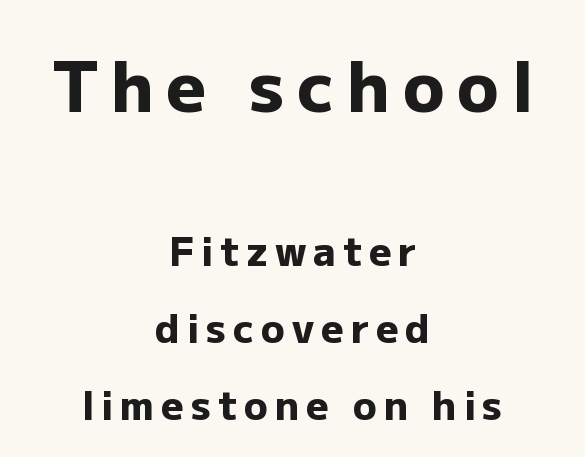
Q: Is the text bold? A: Yes.
Q: Is the text italic (slanted)? A: No, it is upright.
Q: Is the typeface a serif or a sans-serif typeface? A: Sans-serif.
Q: Is the text underlined? A: No.
Q: How is the paragraph aligned? A: Centered.
Q: Is the spacing between lines tight, normal or loose? A: Loose.
Q: Which block of text is set in a larger size, the first (top) or the second (bottom)? A: The first (top) one.
Q: Width (condensed, normal, or wide)? A: Normal.
Q: Stroke contrast? A: Low.
Q: x-height? A: Medium.
Q: Monospaced? A: No.
